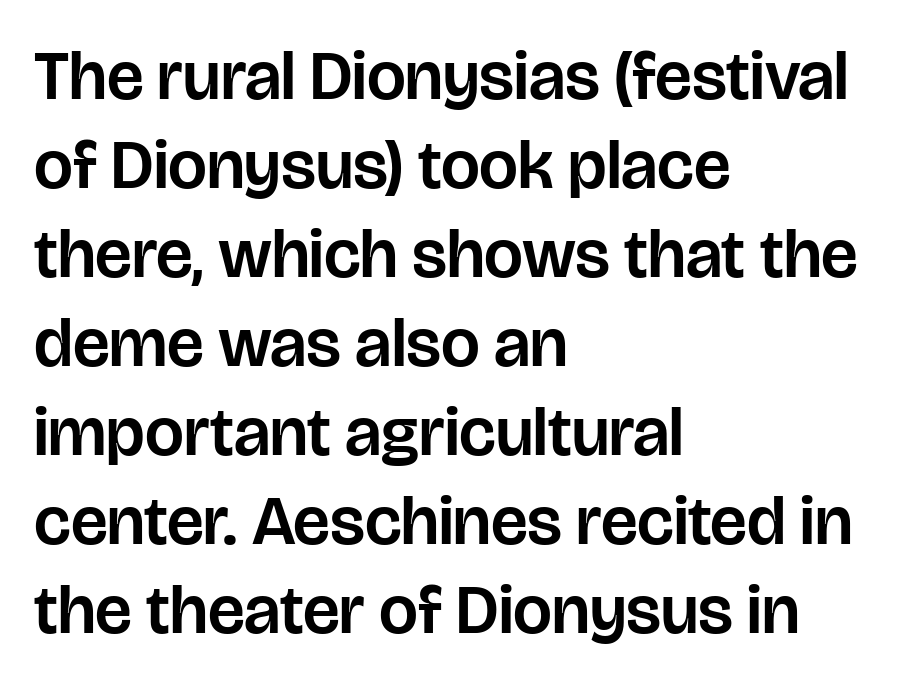
Q: Is the text italic (slanted)? A: No, it is upright.
Q: Is the typeface a serif or a sans-serif typeface? A: Sans-serif.
Q: Is the text underlined? A: No.
Q: How is the paragraph aligned? A: Left-aligned.
Q: Is the spacing between letters normal or unusually wide? A: Normal.
Q: Is the spacing between lines tight, normal or loose? A: Normal.
Q: Width (condensed, normal, or wide)? A: Normal.
Q: Stroke contrast? A: Low.
Q: x-height? A: Large.
Q: Monospaced? A: No.
